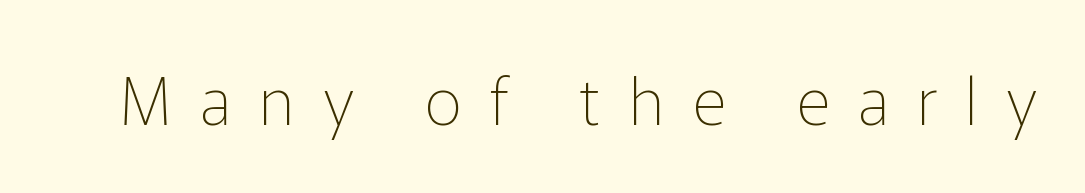
Are there feet on the stems? There aren't — it's a sans. These lines are rendered in a variable-pitch font. Anything drawn beneath the words? Only blank space. The strokes are not fattened; the text isn't bold.
